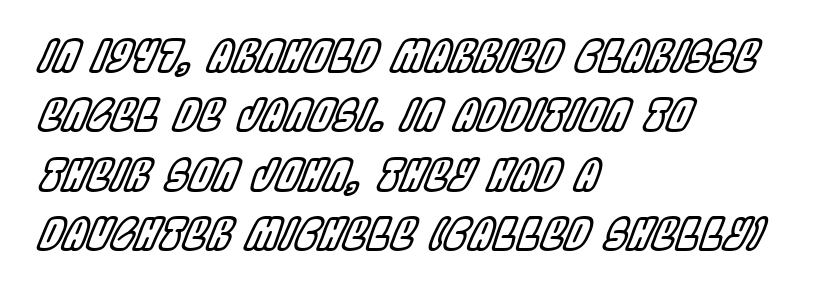
{"italic": "yes", "lean": "right", "slant_degrees": 22, "width": "condensed", "x_height": "large", "monospaced": "no", "underline": "no", "align": "left", "line_spacing": "normal", "line_spacing_ratio": 1.38, "letter_spacing": "normal", "letter_spacing_em": 0.0, "glyph_px": 43}
